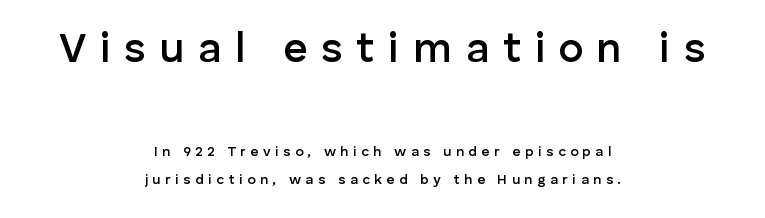
The image shows 42 px semibold sans-serif type, upright; set centered, loose line spacing (1.95x), unusually wide letter spacing (+0.32 em), not underlined; the first (top) block is 3.0x larger; low stroke contrast and a medium x-height.
